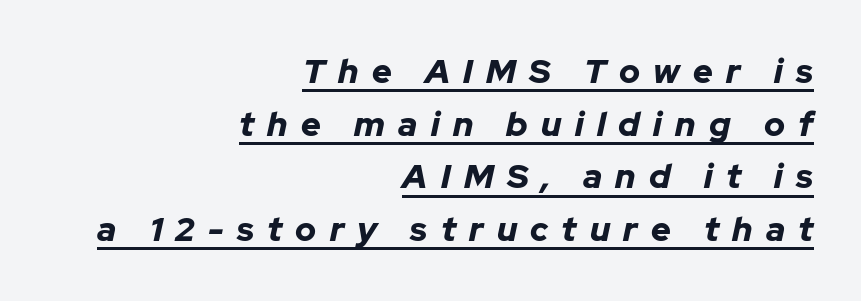
{"italic": "yes", "lean": "right", "slant_degrees": 12, "bold": "yes", "weight": "bold", "width": "normal", "stroke_contrast": "low", "x_height": "medium", "monospaced": "no", "underline": "yes", "align": "right", "line_spacing": "normal", "line_spacing_ratio": 1.55, "letter_spacing": "wide", "letter_spacing_em": 0.39, "glyph_px": 34}
